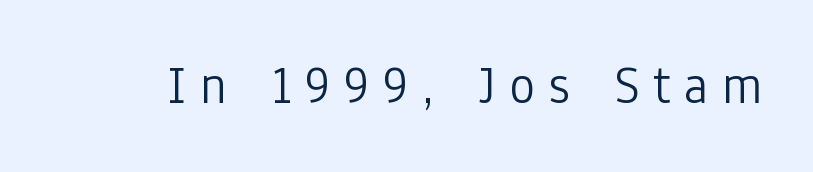
{"serif": "no", "italic": "no", "bold": "no", "weight": "light", "width": "condensed", "stroke_contrast": "low", "x_height": "medium", "monospaced": "no", "underline": "no", "letter_spacing": "wide", "letter_spacing_em": 0.25, "glyph_px": 54}
